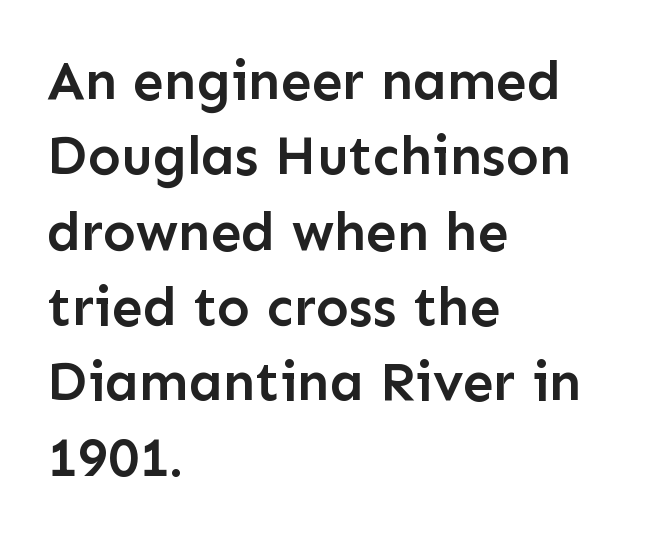
The face used here is proportionally spaced, like ordinary book or web type. Line beginnings align vertically; line endings do not. This is moderately heavy type, rendered in semibold. Any mark beneath the type? The region is blank.
